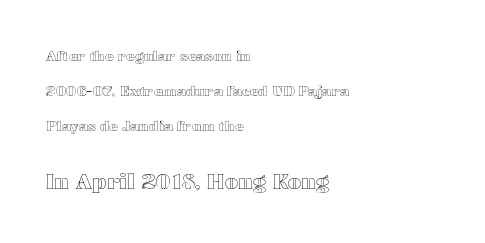
Q: Is the text italic (slanted)? A: No, it is upright.
Q: Is the text underlined? A: No.
Q: How is the paragraph aligned? A: Left-aligned.
Q: Is the spacing between letters normal or unusually wide? A: Normal.
Q: Is the spacing between lines tight, normal or loose? A: Loose.
Q: Which block of text is set in a larger size, the first (top) or the second (bottom)? A: The second (bottom) one.
